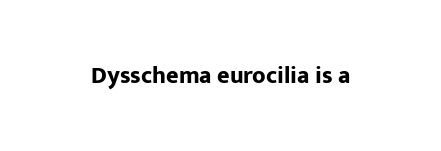
Q: Is the text bold? A: Yes.
Q: Is the text italic (slanted)? A: No, it is upright.
Q: Is the text underlined? A: No.
Q: Is the spacing between letters normal or unusually wide? A: Normal.
